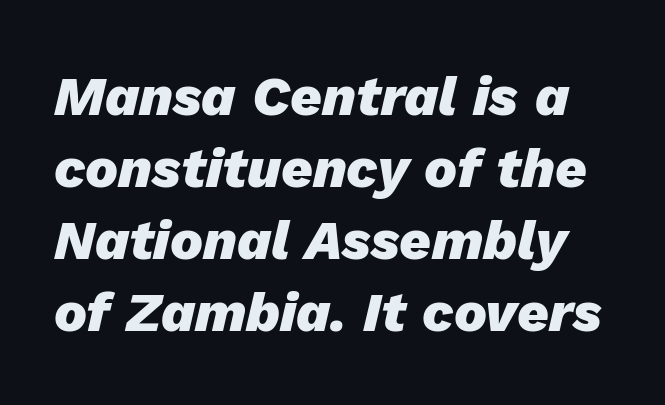
The space directly below the letters is spotless. This rendering leaves character spacing at its baseline value. Plenty of ink on the page — the face is bold. This sample has the flowing, uneven cadence of proportional lettering.
